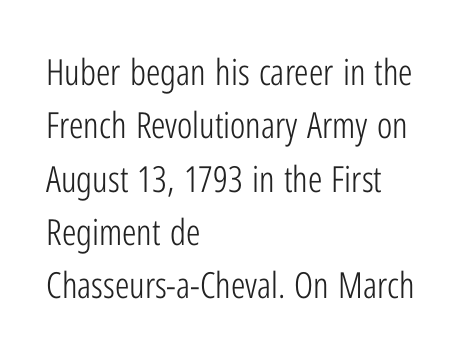
{"serif": "no", "italic": "no", "bold": "no", "weight": "light", "width": "condensed", "stroke_contrast": "low", "x_height": "medium", "monospaced": "no", "underline": "no", "align": "left", "line_spacing": "normal", "line_spacing_ratio": 1.48, "letter_spacing": "normal", "letter_spacing_em": 0.0, "glyph_px": 36}
